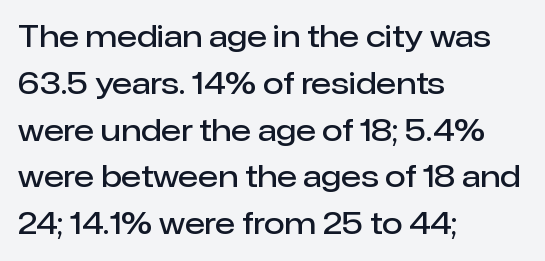
{"serif": "no", "italic": "no", "bold": "semi", "weight": "semibold", "width": "normal", "stroke_contrast": "low", "x_height": "medium", "monospaced": "no", "underline": "no", "align": "left", "line_spacing": "normal", "line_spacing_ratio": 1.56, "letter_spacing": "normal", "letter_spacing_em": 0.0, "glyph_px": 30}
